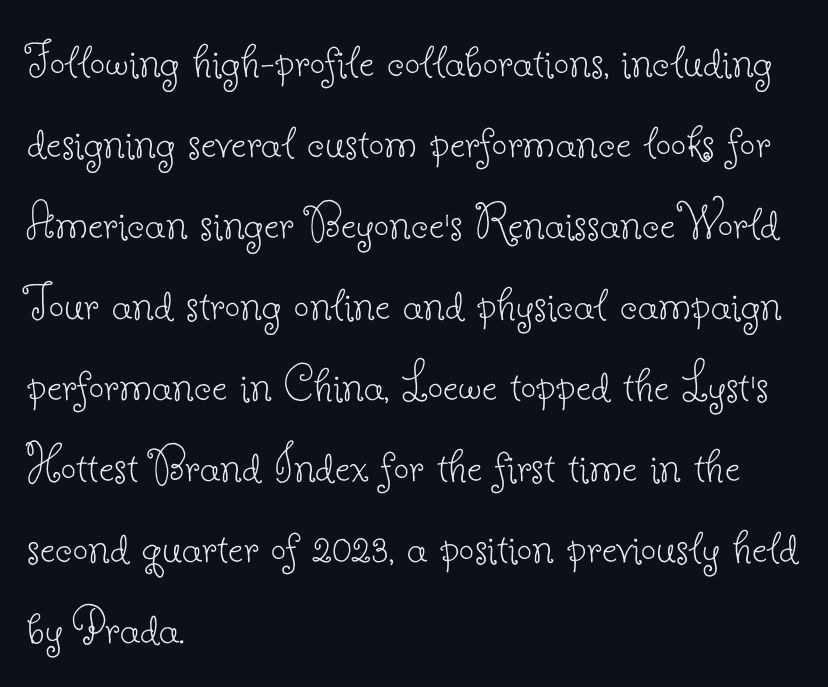
Small tapered or slab feet sit at the stroke ends, so this counts as serif. These lines are rendered in a variable-pitch font. Weight: regular or lighter. In terms of letterspacing, this is plain default setting.
